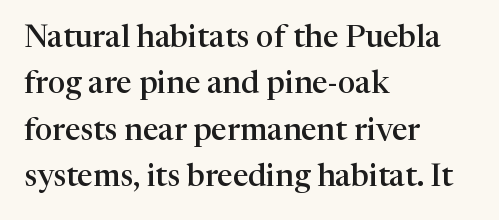
You can tell it's not italic because the verticals are truly vertical. A typesetter would call this proportional, since set widths differ per character. Alignment: flush left. One glance says typical: line gaps are just what's usual.
